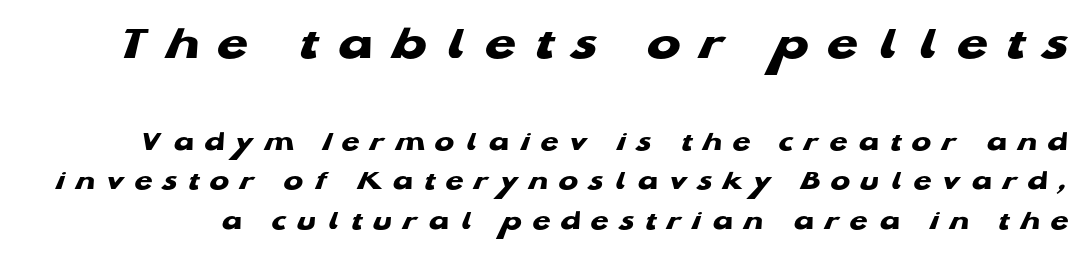
The rendering uses a moderate line-height, typical for paragraphs. Does the weight exceed regular? Yes, all the way to bold. Look at the tracking — it's clearly loosened, letters drifting apart. Look at the glyph heights: the upper group is clearly the bigger setting. These lines are rendered in a variable-pitch font.
